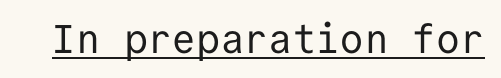
Q: Is the text bold? A: No.
Q: Is the text italic (slanted)? A: No, it is upright.
Q: Is the typeface a serif or a sans-serif typeface? A: Sans-serif.
Q: Is the text underlined? A: Yes.
Q: Is the spacing between letters normal or unusually wide? A: Normal.
Q: Width (condensed, normal, or wide)? A: Normal.
Q: Stroke contrast? A: Low.
Q: x-height? A: Medium.
Q: Monospaced? A: Yes.
